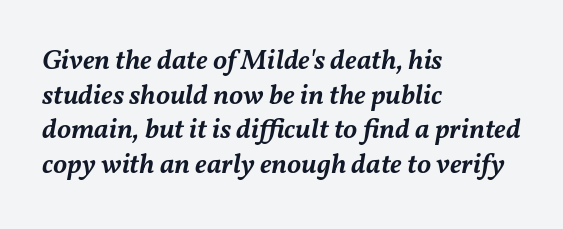
Set as a demibold, roughly 600 on the weight scale. Quick note: italic. Line beginnings align vertically; line endings do not. You could call the tracking neutral — neither tight nor loose.
